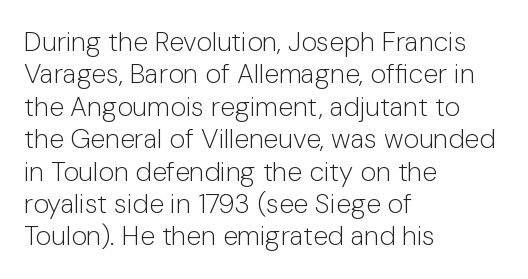
Q: Is the text bold? A: No.
Q: Is the text italic (slanted)? A: No, it is upright.
Q: Is the text underlined? A: No.
Q: How is the paragraph aligned? A: Left-aligned.
Q: Is the spacing between letters normal or unusually wide? A: Normal.
